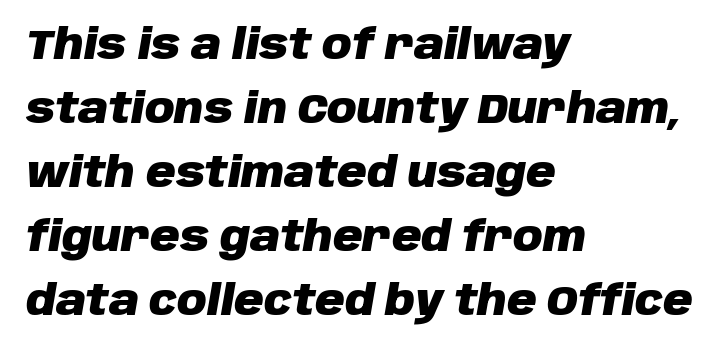
The face used here has the dense, thick strokes of a bold. The letters are slanted; this is an italic face. Line beginnings align vertically; line endings do not. The face used here is rendered with its standard letterfit. Descender tails drop into unmarked territory. Baseline-to-baseline distance is the conventional proportion of letter height.
